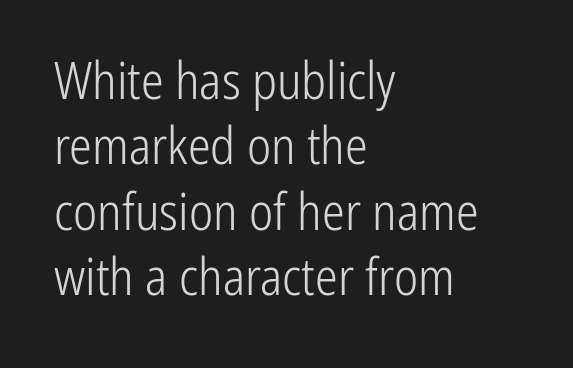
Horizontally, the lines are justified to the leading edge only. These lines are rendered in a variable-pitch font. Nope, not italic — everything's standing straight. Characters follow at the spacing the type designer built in.
